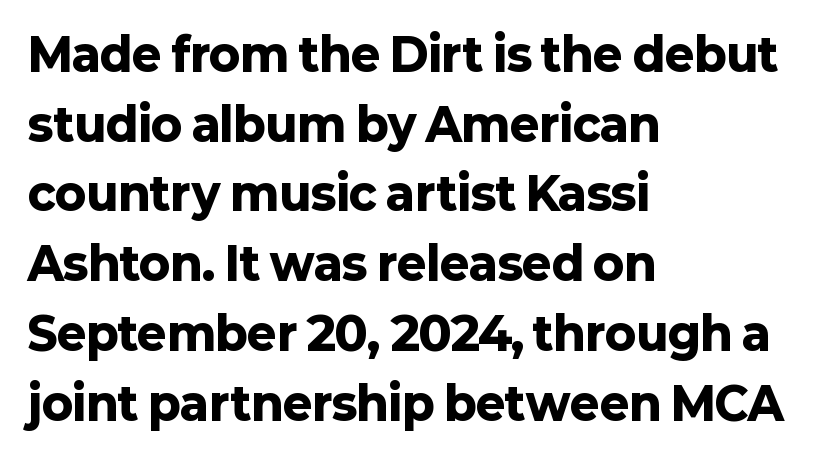
{"serif": "no", "italic": "no", "bold": "yes", "weight": "heavy", "width": "normal", "stroke_contrast": "low", "x_height": "medium", "monospaced": "no", "underline": "no", "align": "left", "line_spacing": "normal", "line_spacing_ratio": 1.55, "letter_spacing": "normal", "letter_spacing_em": 0.0, "glyph_px": 45}
